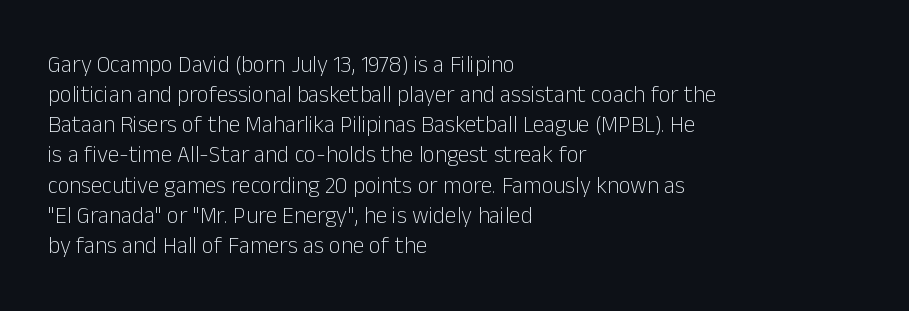
Teacher's note: observe the even left margin — that is flush-left alignment. Does extra space separate the letters? No, they use regular spacing. In terms of posture, this sample is upright. The glyphs are unaccompanied by any horizontal stroke below them. The lines sit at an ordinary, default distance from one another.
